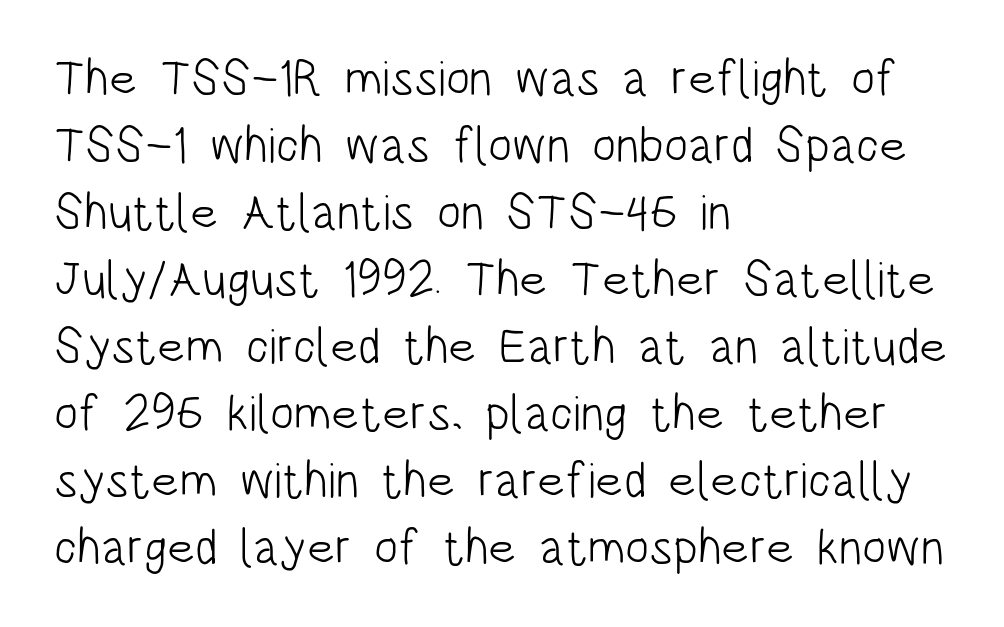
Q: Is the text bold? A: No.
Q: Is the text italic (slanted)? A: No, it is upright.
Q: Is the typeface a serif or a sans-serif typeface? A: Sans-serif.
Q: Is the text underlined? A: No.
Q: How is the paragraph aligned? A: Left-aligned.
Q: Is the spacing between letters normal or unusually wide? A: Normal.
Q: Is the spacing between lines tight, normal or loose? A: Normal.
Q: Width (condensed, normal, or wide)? A: Condensed.
Q: Stroke contrast? A: Low.
Q: x-height? A: Large.
Q: Monospaced? A: No.
